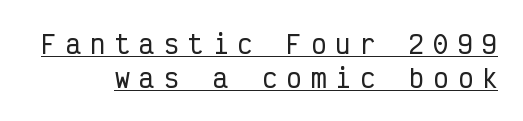
This sample uses an upright cut, with every glyph sitting square on the baseline. What decoration does the sample have? An underline. How are the letters spaced? Widely, with obvious added tracking. Whoever set this chose a conventional vertical rhythm.
